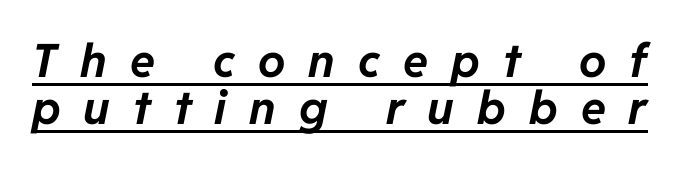
The image shows 46 px bold type, italic (leaning right); set tight line spacing (1.03x), unusually wide letter spacing (+0.5 em), underlined; low stroke contrast and a medium x-height.
